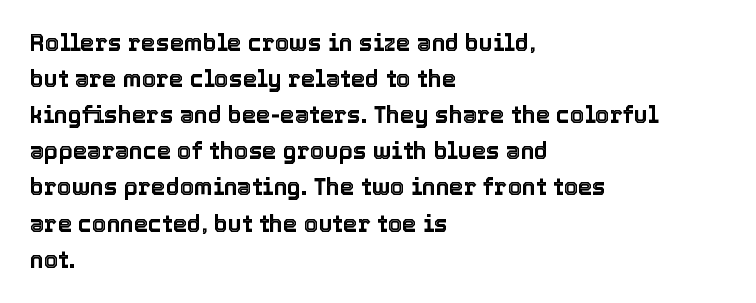
{"italic": "no", "underline": "no", "align": "left", "line_spacing": "normal", "line_spacing_ratio": 1.57, "letter_spacing": "normal", "letter_spacing_em": 0.0, "glyph_px": 23}
